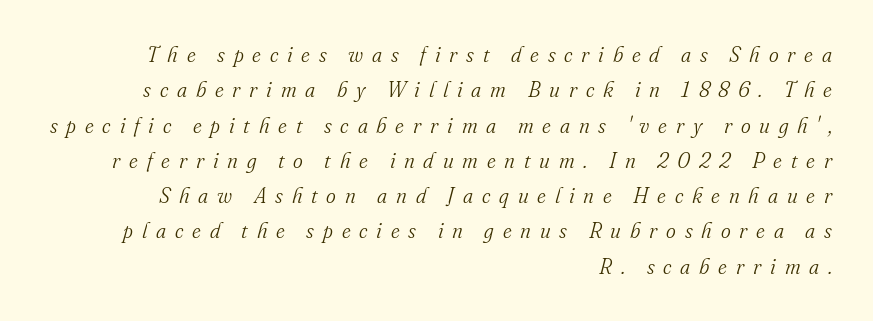
{"italic": "yes", "lean": "right", "slant_degrees": 16, "bold": "no", "underline": "no", "align": "right", "line_spacing": "normal", "line_spacing_ratio": 1.68, "letter_spacing": "wide", "letter_spacing_em": 0.42, "glyph_px": 21}
